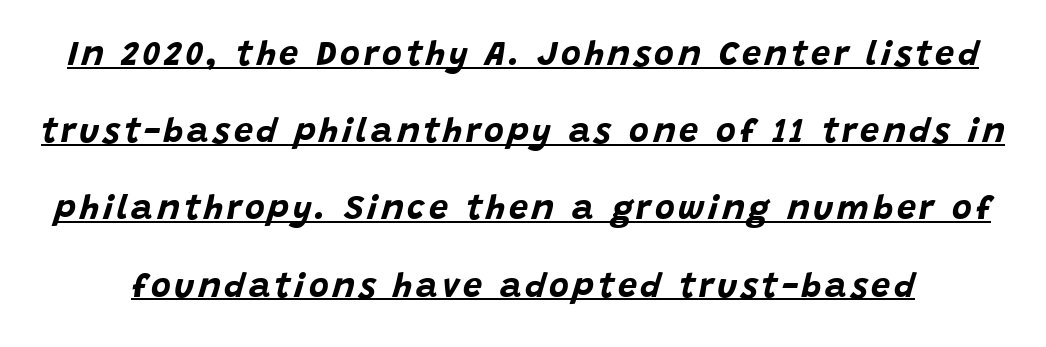
{"italic": "yes", "lean": "right", "slant_degrees": 15, "bold": "yes", "weight": "bold", "width": "normal", "stroke_contrast": "low", "x_height": "large", "monospaced": "no", "underline": "yes", "line_spacing": "loose", "line_spacing_ratio": 2.27, "glyph_px": 34}
